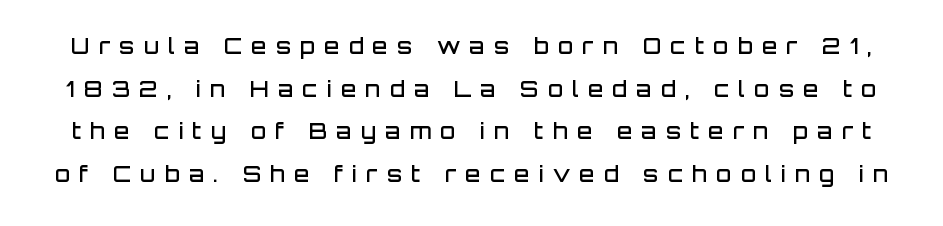
{"italic": "no", "bold": "semi", "underline": "no", "line_spacing": "loose", "line_spacing_ratio": 1.94, "letter_spacing": "wide", "letter_spacing_em": 0.42, "glyph_px": 22}
